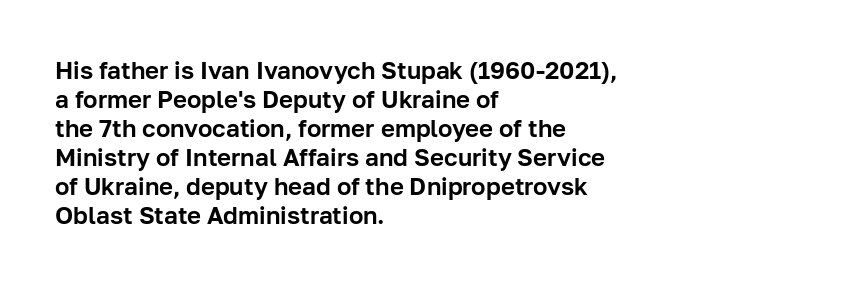
{"italic": "no", "underline": "no", "align": "left", "line_spacing_ratio": 1.21, "letter_spacing": "normal", "letter_spacing_em": 0.0, "glyph_px": 24}
